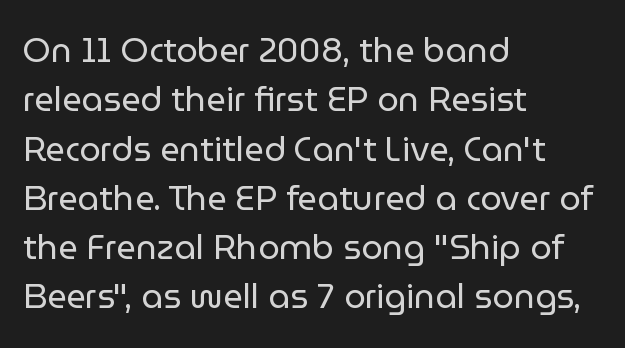
Q: Is the text bold? A: No.
Q: Is the text italic (slanted)? A: No, it is upright.
Q: Is the typeface a serif or a sans-serif typeface? A: Sans-serif.
Q: Is the text underlined? A: No.
Q: How is the paragraph aligned? A: Left-aligned.
Q: Is the spacing between letters normal or unusually wide? A: Normal.
Q: Is the spacing between lines tight, normal or loose? A: Normal.
Q: Width (condensed, normal, or wide)? A: Normal.
Q: Stroke contrast? A: Low.
Q: x-height? A: Medium.
Q: Monospaced? A: No.
